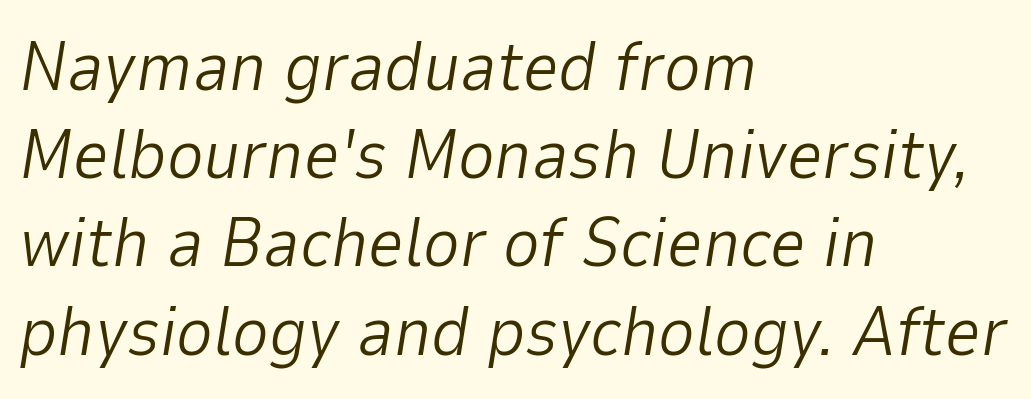
Q: Is the text bold? A: No.
Q: Is the text italic (slanted)? A: Yes, it leans right by about 9 degrees.
Q: Is the text underlined? A: No.
Q: How is the paragraph aligned? A: Left-aligned.
Q: Is the spacing between letters normal or unusually wide? A: Normal.
Q: Is the spacing between lines tight, normal or loose? A: Normal.
Q: Width (condensed, normal, or wide)? A: Normal.
Q: Stroke contrast? A: Low.
Q: x-height? A: Medium.
Q: Monospaced? A: No.
